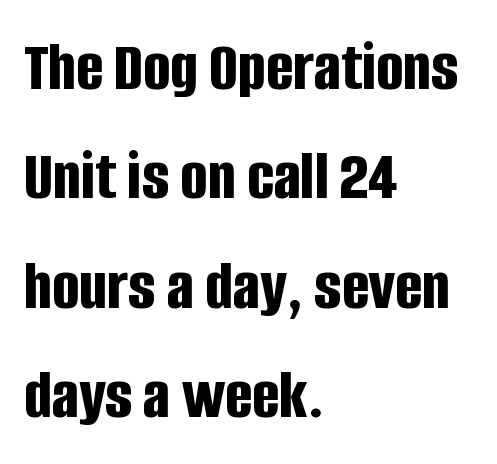
{"serif": "no", "italic": "no", "bold": "yes", "weight": "bold", "width": "condensed", "stroke_contrast": "low", "x_height": "large", "monospaced": "no", "underline": "no", "align": "left", "line_spacing": "normal", "line_spacing_ratio": 1.52, "letter_spacing": "normal", "letter_spacing_em": 0.0, "glyph_px": 72}
